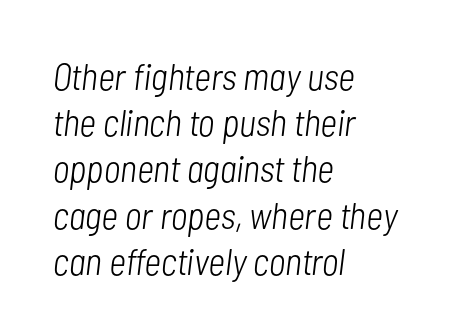
The image shows 37 px light, condensed type, italic (leaning right); set left-aligned, normal line spacing (1.25x), normal letter spacing, not underlined; low stroke contrast and a medium x-height.
